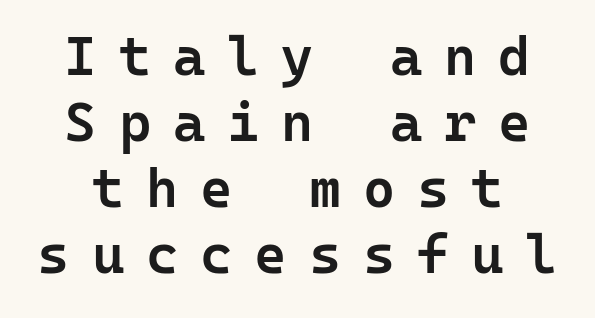
The image shows 55 px semibold sans-serif type, upright, monospaced; set line spacing 1.2x, unusually wide letter spacing (+0.4 em), not underlined; low stroke contrast and a medium x-height.
